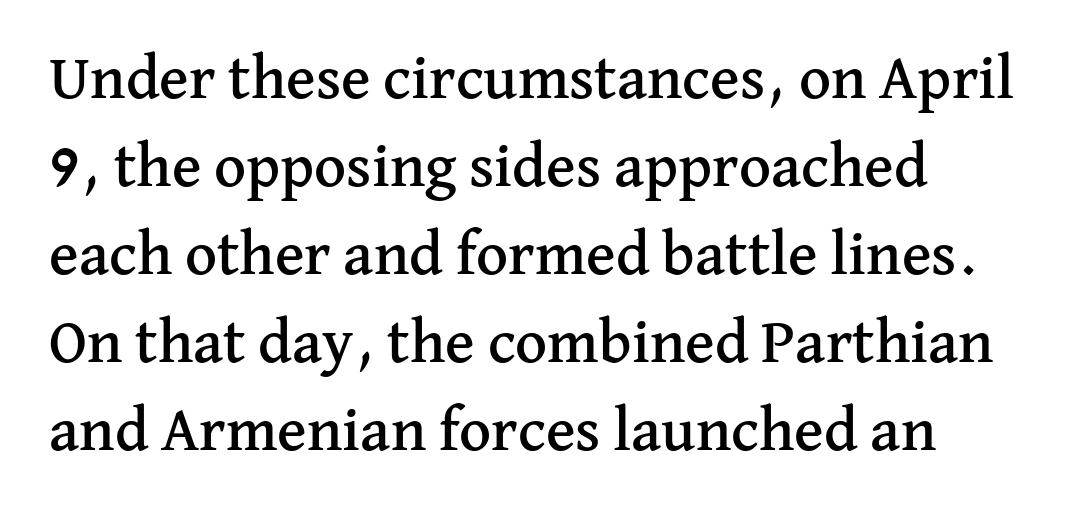
The letters stand straight up with perfectly vertical stems. Quick note: interline space is typical. Teacher's note: observe the even left margin — that is flush-left alignment. Serifs: yes, visible at the terminals of the letterforms. The face used here is proportionally spaced, like ordinary book or web type.
